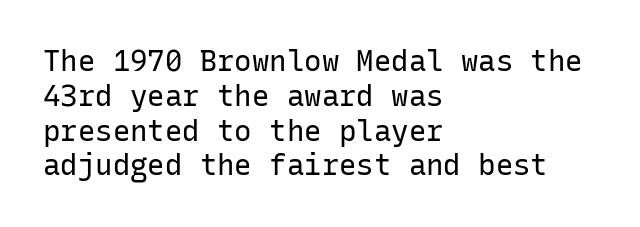
Q: Is the text bold? A: No.
Q: Is the text italic (slanted)? A: No, it is upright.
Q: Is the typeface a serif or a sans-serif typeface? A: Sans-serif.
Q: Is the text underlined? A: No.
Q: How is the paragraph aligned? A: Left-aligned.
Q: Is the spacing between letters normal or unusually wide? A: Normal.
Q: Width (condensed, normal, or wide)? A: Normal.
Q: Stroke contrast? A: Low.
Q: x-height? A: Medium.
Q: Monospaced? A: Yes.
